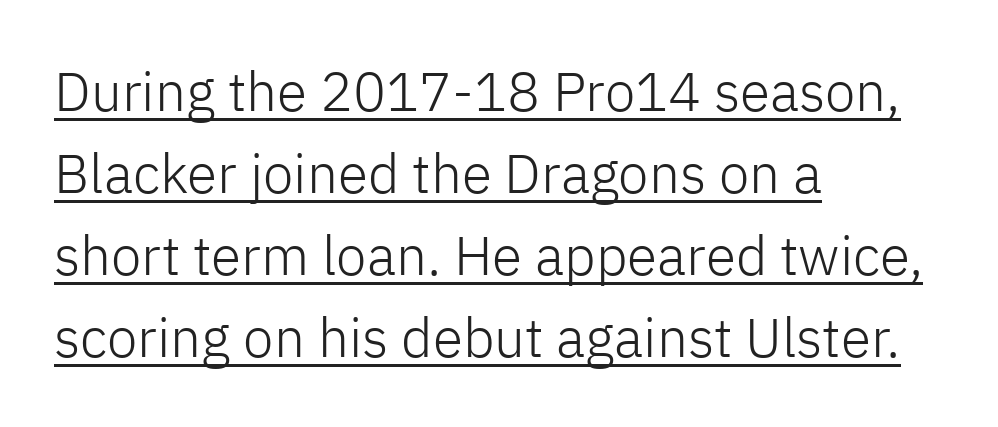
Does the copy run flush right? No — it runs flush left. In terms of letterform style, serifs are entirely absent. Varying glyph widths throughout — classic text-font behaviour. No extra tracking has been applied to these lines.
